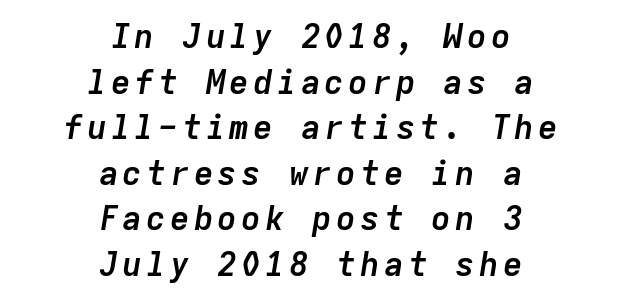
You could count columns in this text — the font is strictly monospaced. These words are printed bold, with thick strokes throughout. The face used here has a pronounced slope to its letters. The designer left line spacing at the default. The rendering positions every line midway between the sides. Rule under the text: the space is simply empty.
